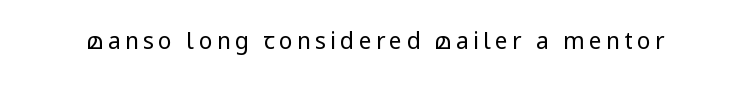
{"italic": "no", "bold": "no", "underline": "no", "glyph_px": 23}
